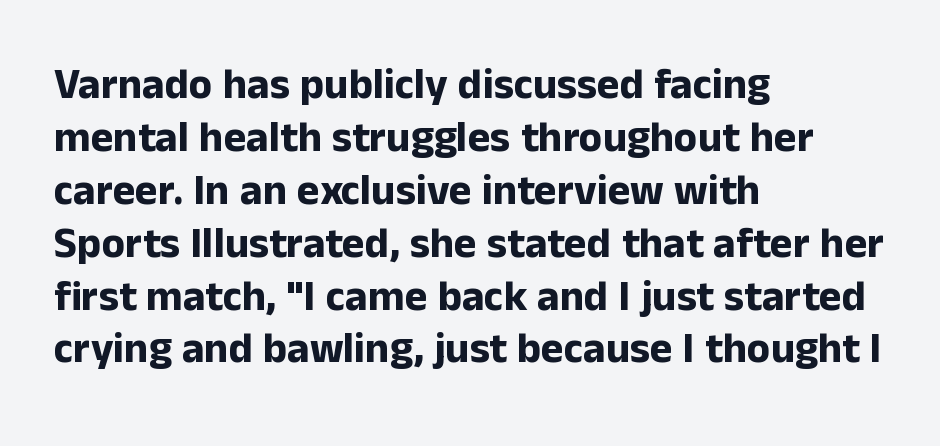
The image shows 43 px bold sans-serif type, upright; set left-aligned, line spacing 1.23x, normal letter spacing, not underlined; low stroke contrast and a medium x-height.
